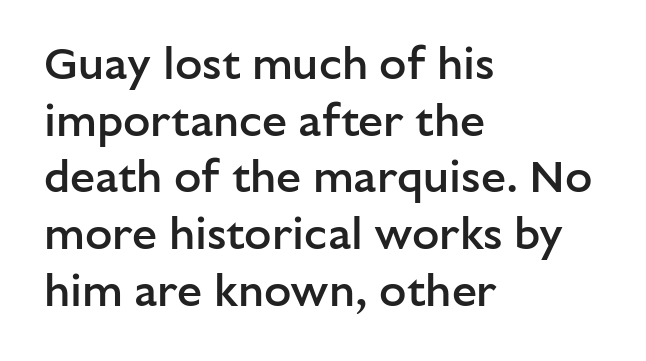
Q: Is the text bold? A: Semi-bold.
Q: Is the text italic (slanted)? A: No, it is upright.
Q: Is the typeface a serif or a sans-serif typeface? A: Sans-serif.
Q: Is the text underlined? A: No.
Q: How is the paragraph aligned? A: Left-aligned.
Q: Is the spacing between letters normal or unusually wide? A: Normal.
Q: Is the spacing between lines tight, normal or loose? A: Normal.
Q: Width (condensed, normal, or wide)? A: Normal.
Q: Stroke contrast? A: Low.
Q: x-height? A: Medium.
Q: Monospaced? A: No.
